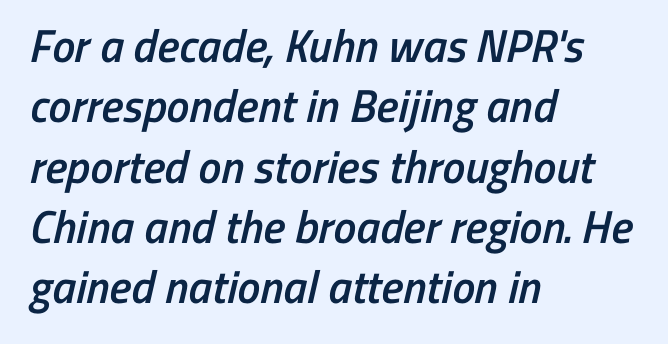
Look at the bottom of the vertical strokes: they stop flat, with no serifs. The compositor pushed each line to the left boundary. Is this a fixed-width face? No — the glyphs have proportional, varying widths. Quick note: interline space is typical.
